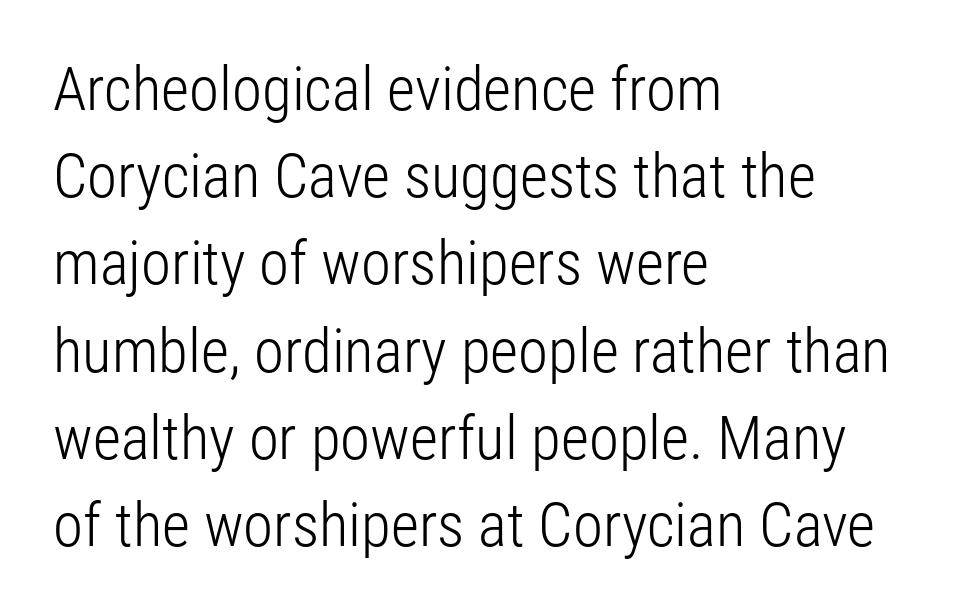
Here the glyphs are tracked normally, forming tight word shapes. The lines sit at an ordinary, default distance from one another. These lines stack with their left ends in a neat column. Does the lettering tilt? It doesn't — this is upright. The typesetting does not lean heavy: it is not bold. The specimen omits any rule beneath the text block's lines.
